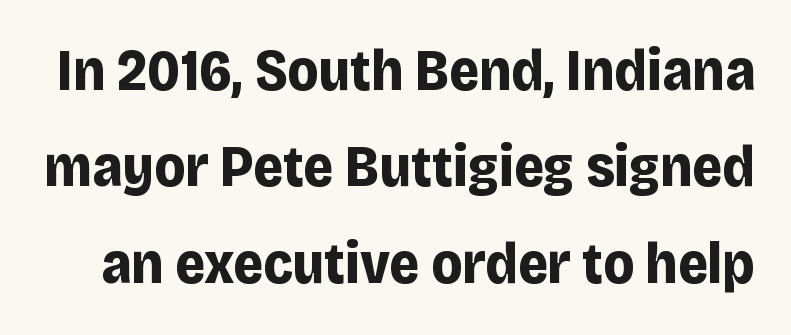
In terms of weight, the rendering is a true, heavy bold. Character widths vary here, with narrow letters taking less room than wide ones. What kind of face is this? One without serifs — a sans. Nothing unusual about the tracking: characters are spaced as the font intends. Is there any slant? The stems are plumb. Beneath every word, the page is bare.
